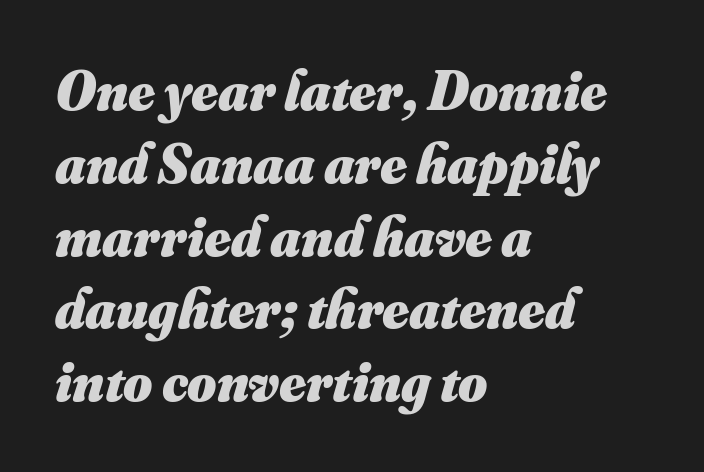
Q: Is the text bold? A: Yes.
Q: Is the text underlined? A: No.
Q: How is the paragraph aligned? A: Left-aligned.
Q: Is the spacing between letters normal or unusually wide? A: Normal.
Q: Is the spacing between lines tight, normal or loose? A: Normal.
Q: Width (condensed, normal, or wide)? A: Normal.
Q: Stroke contrast? A: Medium.
Q: x-height? A: Small.
Q: Monospaced? A: No.
